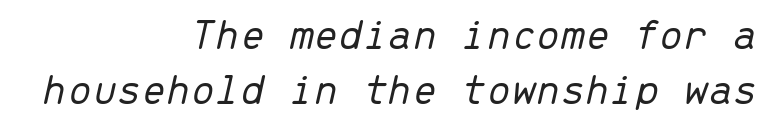
The image shows 44 px light type, italic (leaning right), monospaced; set right-aligned, normal line spacing (1.25x), normal letter spacing, not underlined; low stroke contrast and a medium x-height.
